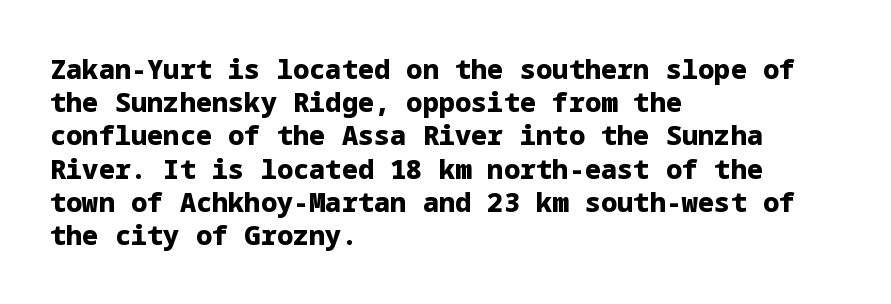
There is no visible air inserted between adjacent glyphs. In terms of weight, the rendering is a true, heavy bold. Visually the block forms a straight wall on the left and a jagged coastline on the right. Lines of text with bare space underneath. If you drew a line through each stem, it would be perfectly vertical.
